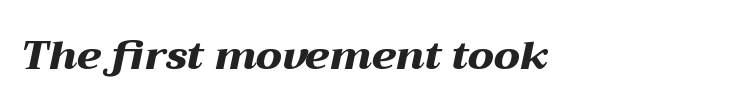
The image shows 40 px heavy, wide type, italic (leaning right); set left-aligned, normal letter spacing, not underlined; medium stroke contrast and a medium x-height.
